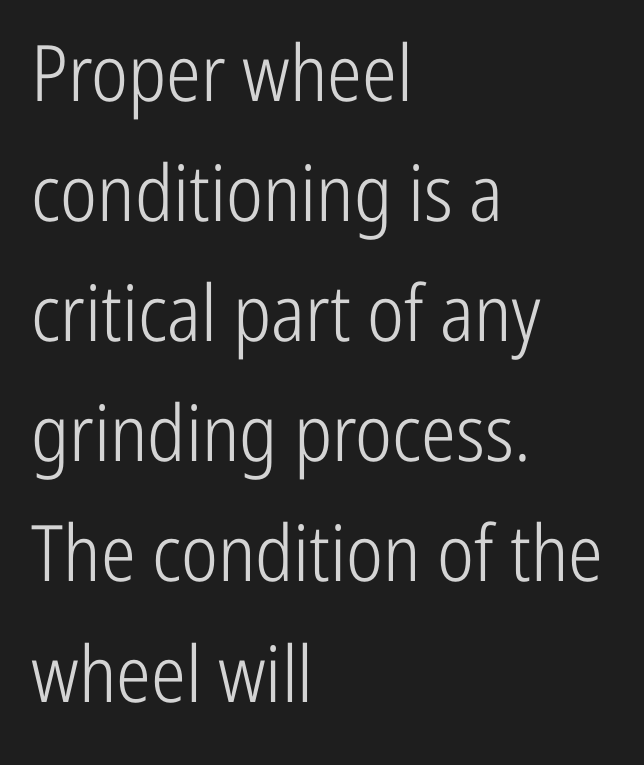
You could call the tracking neutral — neither tight nor loose. Looks like regular typesetting: each glyph gets only the width it needs. You can tell from the bare stems that sans-serif type was used. Nope, not italic — everything's standing straight. Lines of text with bare space underneath. The ragged edge is on the right, which tells us the setting is flush left.
